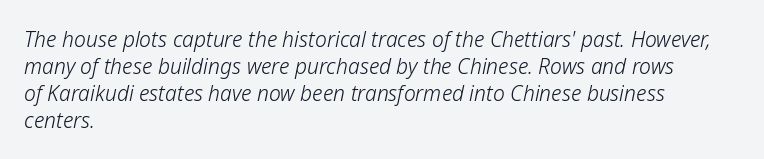
{"italic": "yes", "lean": "right", "slant_degrees": 12, "bold": "no", "underline": "no", "align": "left", "line_spacing": "normal", "line_spacing_ratio": 1.28, "letter_spacing": "normal", "letter_spacing_em": 0.0, "glyph_px": 21}
